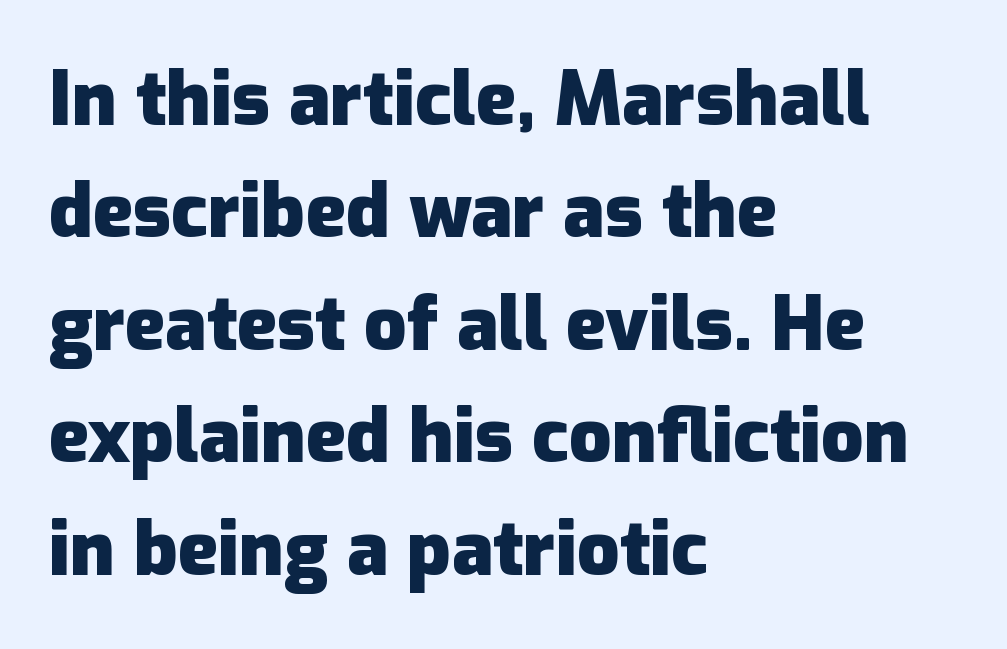
Q: Is the text bold? A: Yes.
Q: Is the text italic (slanted)? A: No, it is upright.
Q: Is the typeface a serif or a sans-serif typeface? A: Sans-serif.
Q: Is the text underlined? A: No.
Q: How is the paragraph aligned? A: Left-aligned.
Q: Is the spacing between letters normal or unusually wide? A: Normal.
Q: Is the spacing between lines tight, normal or loose? A: Normal.
Q: Width (condensed, normal, or wide)? A: Normal.
Q: Stroke contrast? A: Low.
Q: x-height? A: Medium.
Q: Monospaced? A: No.
